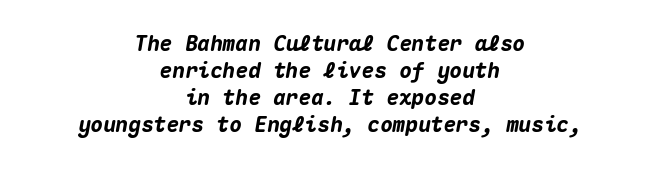
The image shows 21 px bold type, italic (leaning right); set centered, normal line spacing (1.29x), normal letter spacing, not underlined.
